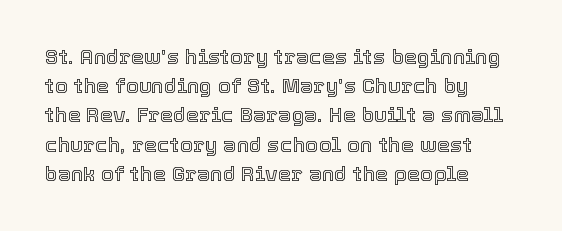
The image shows 21 px text type, upright; set left-aligned, normal line spacing (1.39x), normal letter spacing, not underlined.
